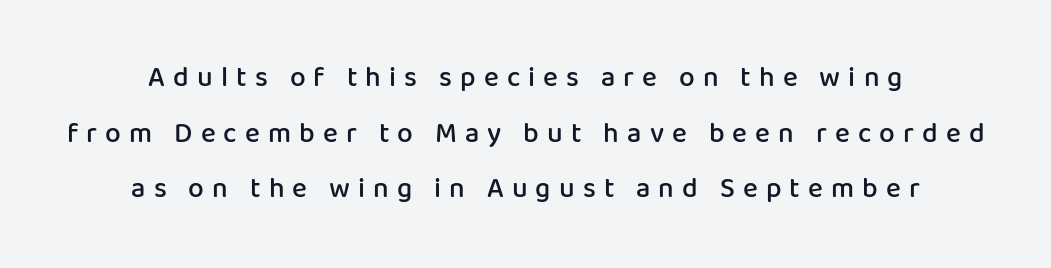
{"serif": "no", "italic": "no", "bold": "semi", "weight": "semibold", "width": "normal", "stroke_contrast": "low", "x_height": "medium", "monospaced": "no", "underline": "no", "align": "center", "line_spacing": "loose", "line_spacing_ratio": 1.99, "letter_spacing": "wide", "letter_spacing_em": 0.29, "glyph_px": 28}
